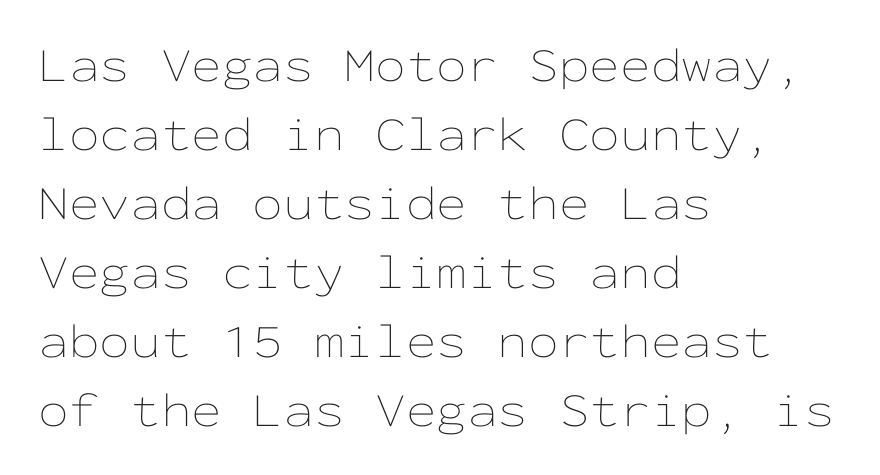
{"italic": "no", "bold": "no", "weight": "thin", "width": "wide", "stroke_contrast": "low", "x_height": "medium", "monospaced": "yes", "underline": "no", "align": "left", "line_spacing": "normal", "line_spacing_ratio": 1.41, "letter_spacing": "normal", "letter_spacing_em": 0.0, "glyph_px": 49}
